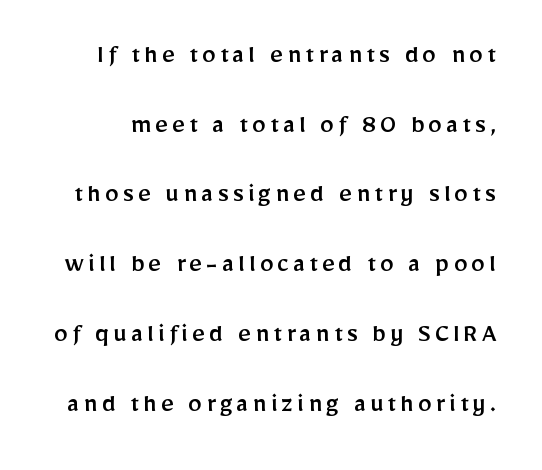
{"serif": "no", "italic": "no", "width": "normal", "stroke_contrast": "low", "x_height": "medium", "monospaced": "no", "underline": "no", "line_spacing": "loose", "line_spacing_ratio": 2.49, "glyph_px": 28}
